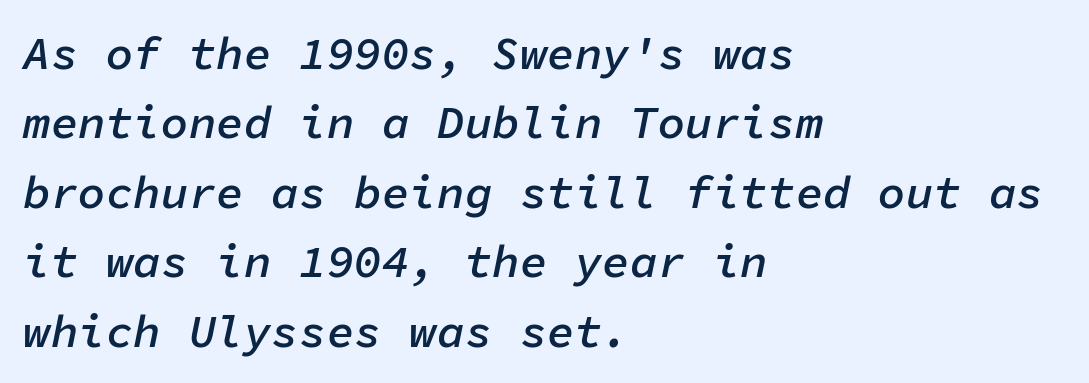
Here the glyphs are tracked normally, forming tight word shapes. Leftover space on each line is placed entirely after the last word. Italic: yes, the glyphs are oblique. Words float on clear page, feet unadorned. Moderately thickened strokes mark this as semibold type. The lines sit at an ordinary, default distance from one another.
